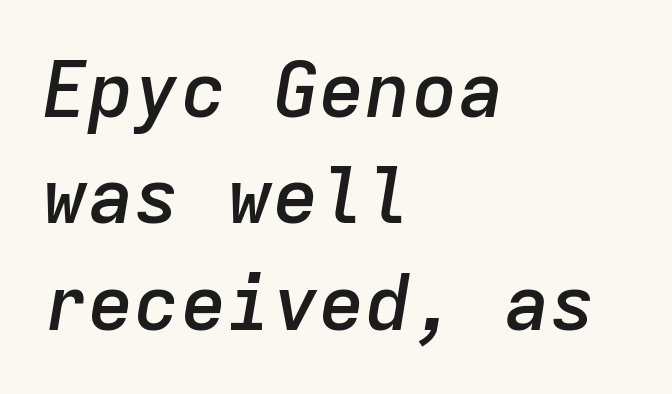
Q: Is the text bold? A: Semi-bold.
Q: Is the text italic (slanted)? A: Yes, it leans right by about 9 degrees.
Q: Is the text underlined? A: No.
Q: How is the paragraph aligned? A: Left-aligned.
Q: Is the spacing between letters normal or unusually wide? A: Normal.
Q: Is the spacing between lines tight, normal or loose? A: Normal.
Q: Width (condensed, normal, or wide)? A: Normal.
Q: Stroke contrast? A: Low.
Q: x-height? A: Medium.
Q: Monospaced? A: Yes.
